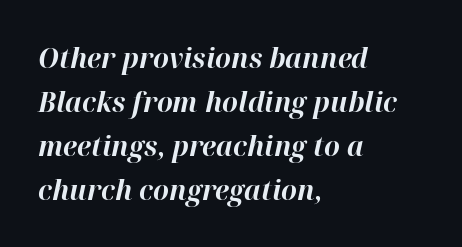
Q: Is the text bold? A: Yes.
Q: Is the text italic (slanted)? A: Yes, it leans right by about 12 degrees.
Q: Is the text underlined? A: No.
Q: How is the paragraph aligned? A: Left-aligned.
Q: Is the spacing between letters normal or unusually wide? A: Normal.
Q: Is the spacing between lines tight, normal or loose? A: Normal.
Q: Width (condensed, normal, or wide)? A: Normal.
Q: Stroke contrast? A: High.
Q: x-height? A: Medium.
Q: Monospaced? A: No.
